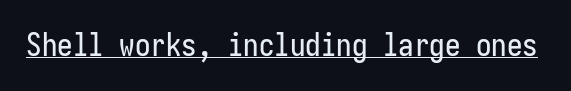
Q: Is the text italic (slanted)? A: No, it is upright.
Q: Is the typeface a serif or a sans-serif typeface? A: Sans-serif.
Q: Is the text underlined? A: Yes.
Q: Is the spacing between letters normal or unusually wide? A: Normal.
Q: Width (condensed, normal, or wide)? A: Condensed.
Q: Stroke contrast? A: Low.
Q: x-height? A: Medium.
Q: Monospaced? A: Yes.
